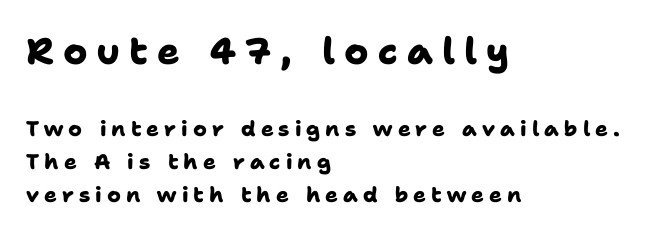
Q: Is the text bold? A: Yes.
Q: Is the typeface a serif or a sans-serif typeface? A: Sans-serif.
Q: Is the text underlined? A: No.
Q: How is the paragraph aligned? A: Left-aligned.
Q: Is the spacing between letters normal or unusually wide? A: Unusually wide.
Q: Is the spacing between lines tight, normal or loose? A: Normal.
Q: Which block of text is set in a larger size, the first (top) or the second (bottom)? A: The first (top) one.
Q: Width (condensed, normal, or wide)? A: Normal.
Q: Stroke contrast? A: Low.
Q: x-height? A: Medium.
Q: Monospaced? A: No.
